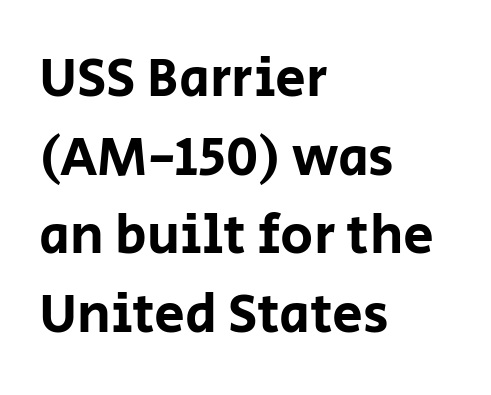
A normal amount of white space separates one row of letters from the next. Caption: standard tracking, unaltered. Any mark beneath the type? The region is blank. Is this a fixed-width face? No — the glyphs have proportional, varying widths.
